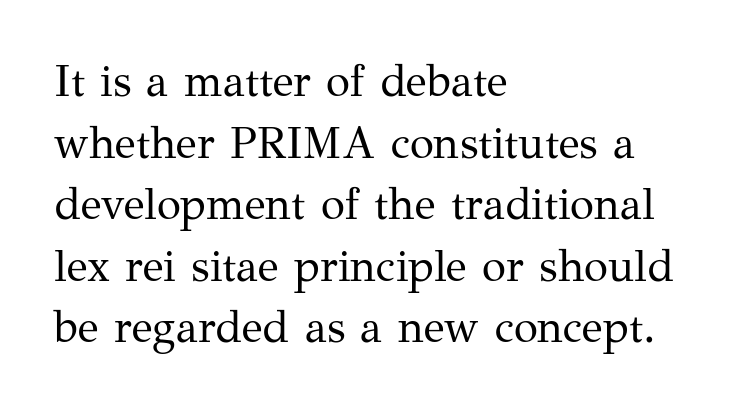
The words here are not underlined. The passage shown stacks its lines at a standard gap. Posture: straight, roman, zero tilt. The rendering anchors every line to the left-hand side.
